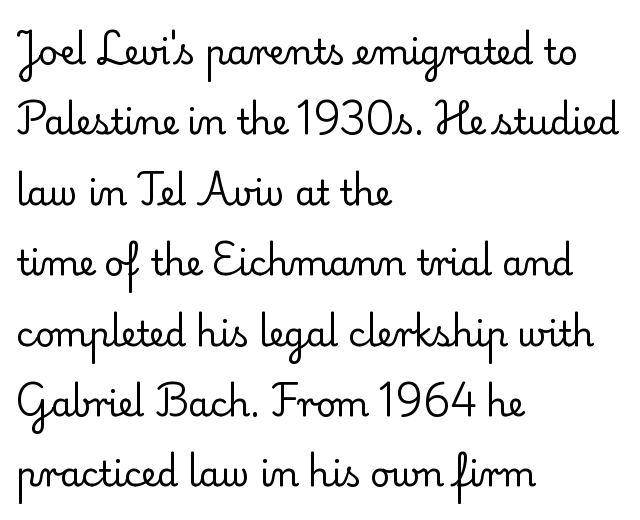
The rendering keeps characters at their native spacing. Words float on clear page, feet unadorned. A typesetter would label this face a serif. The rendering uses natural spacing where letterforms have individual widths. In CSS terms this would be text-align: left.
